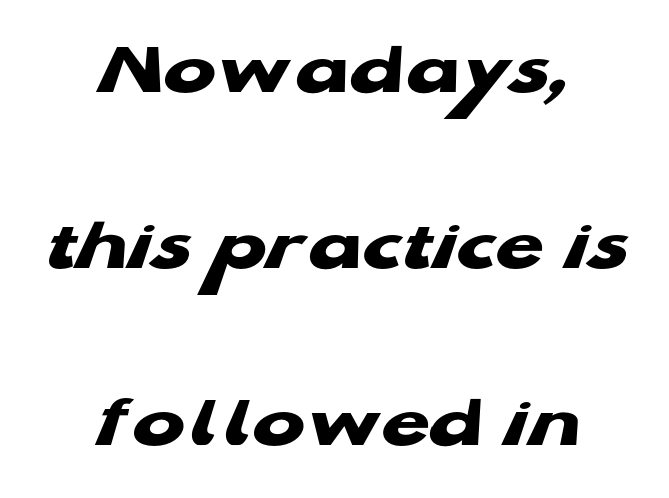
{"serif": "no", "bold": "yes", "weight": "heavy", "width": "wide", "stroke_contrast": "low", "x_height": "medium", "monospaced": "no", "underline": "no", "align": "center", "line_spacing": "loose", "line_spacing_ratio": 2.26, "letter_spacing": "normal", "letter_spacing_em": 0.0, "glyph_px": 78}
